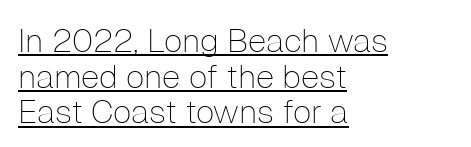
Weight: in the light-to-regular range. A typesetter would label this face a sans. The lines are packed closely together with very little leading. The lettering stays uniformly vertical, giving the passage a roman look.
